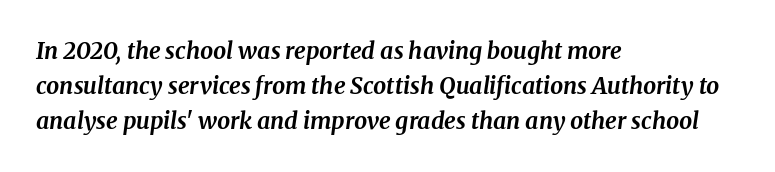
Q: Is the text bold? A: Yes.
Q: Is the text italic (slanted)? A: Yes, it leans right by about 8 degrees.
Q: Is the text underlined? A: No.
Q: How is the paragraph aligned? A: Left-aligned.
Q: Is the spacing between letters normal or unusually wide? A: Normal.
Q: Is the spacing between lines tight, normal or loose? A: Normal.
